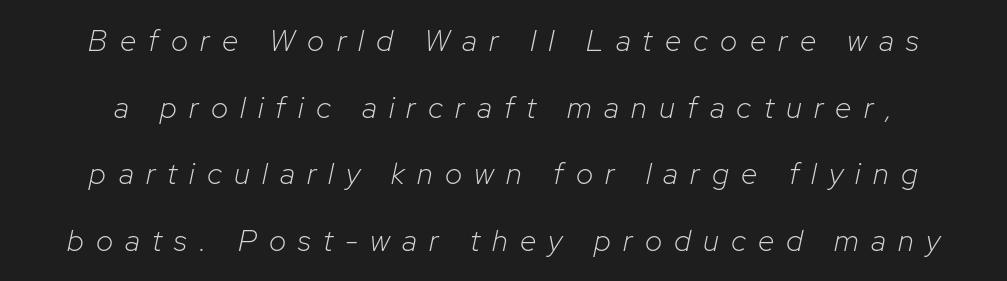
A typesetter would call this proportional, since set widths differ per character. There is plenty of visible air inserted between adjacent glyphs. Quick note: interline space is abundant. Characters are canted at an angle relative to the baseline's perpendicular.
